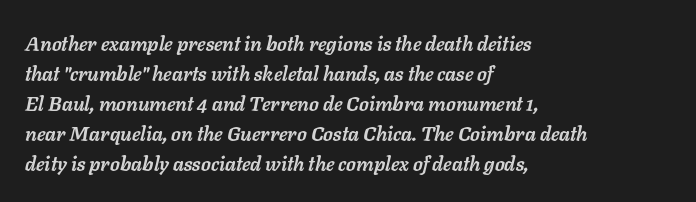
The image shows 20 px bold type, italic (leaning right); set left-aligned, normal line spacing (1.5x), normal letter spacing, not underlined.
